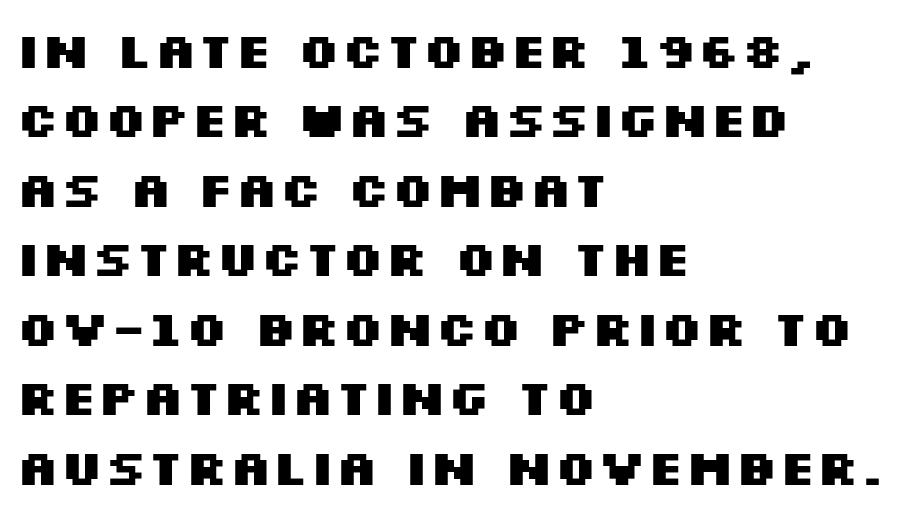
{"serif": "no", "italic": "no", "bold": "yes", "weight": "heavy", "width": "wide", "stroke_contrast": "medium", "x_height": "large", "monospaced": "no", "underline": "no", "align": "left", "line_spacing": "normal", "line_spacing_ratio": 1.39, "letter_spacing": "normal", "letter_spacing_em": 0.0, "glyph_px": 50}
